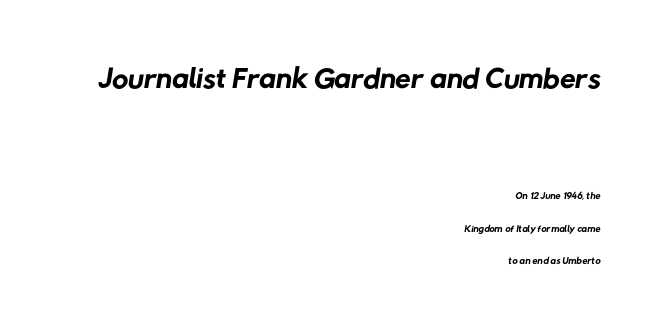
{"serif": "no", "bold": "no", "weight": "regular", "width": "normal", "stroke_contrast": "low", "x_height": "medium", "monospaced": "no", "underline": "no", "align": "right", "line_spacing": "loose", "line_spacing_ratio": 2.16, "letter_spacing": "normal", "letter_spacing_em": 0.0, "larger_block": "first", "size_ratio": 3.0, "glyph_px": 45}
